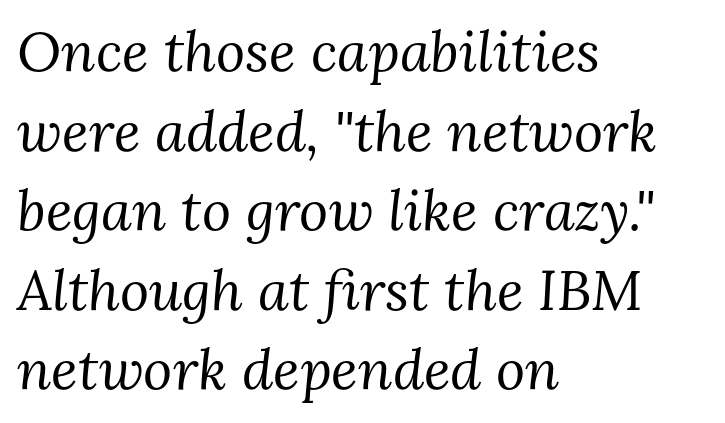
{"serif": "yes", "italic": "yes", "lean": "right", "slant_degrees": 3, "bold": "no", "weight": "regular", "width": "normal", "stroke_contrast": "medium", "x_height": "medium", "monospaced": "no", "underline": "no", "align": "left", "line_spacing": "normal", "line_spacing_ratio": 1.42, "letter_spacing": "normal", "letter_spacing_em": 0.0, "glyph_px": 56}
